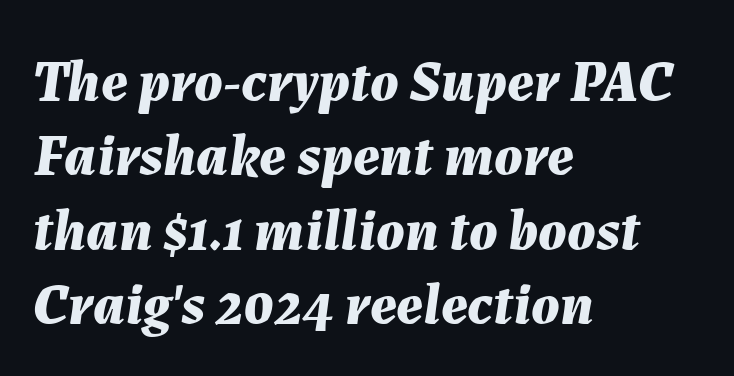
Q: Is the text bold? A: Yes.
Q: Is the text italic (slanted)? A: Yes, it leans right by about 7 degrees.
Q: Is the text underlined? A: No.
Q: How is the paragraph aligned? A: Left-aligned.
Q: Is the spacing between letters normal or unusually wide? A: Normal.
Q: Is the spacing between lines tight, normal or loose? A: Normal.
Q: Width (condensed, normal, or wide)? A: Normal.
Q: Stroke contrast? A: Medium.
Q: x-height? A: Medium.
Q: Monospaced? A: No.
